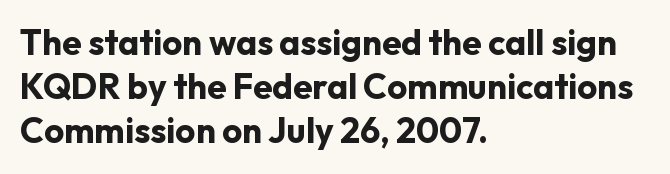
{"serif": "no", "italic": "no", "bold": "yes", "weight": "bold", "width": "normal", "stroke_contrast": "low", "x_height": "medium", "monospaced": "no", "underline": "no", "align": "left", "line_spacing": "normal", "line_spacing_ratio": 1.26, "letter_spacing": "normal", "letter_spacing_em": 0.0, "glyph_px": 35}
